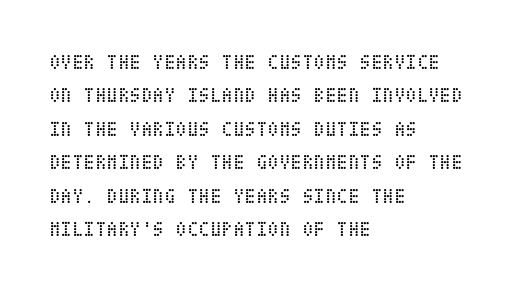
Q: Is the text bold? A: No.
Q: Is the text italic (slanted)? A: No, it is upright.
Q: Is the text underlined? A: No.
Q: How is the paragraph aligned? A: Left-aligned.
Q: Is the spacing between letters normal or unusually wide? A: Normal.
Q: Is the spacing between lines tight, normal or loose? A: Normal.
